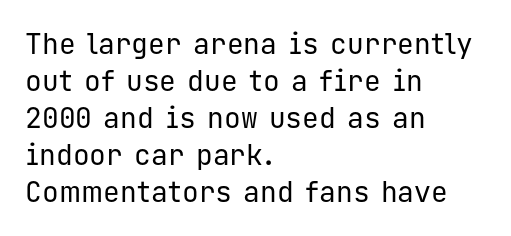
The image shows 28 px regular-weight sans-serif type, upright, monospaced; set left-aligned, normal line spacing (1.32x), normal letter spacing, not underlined; low stroke contrast and a medium x-height.
